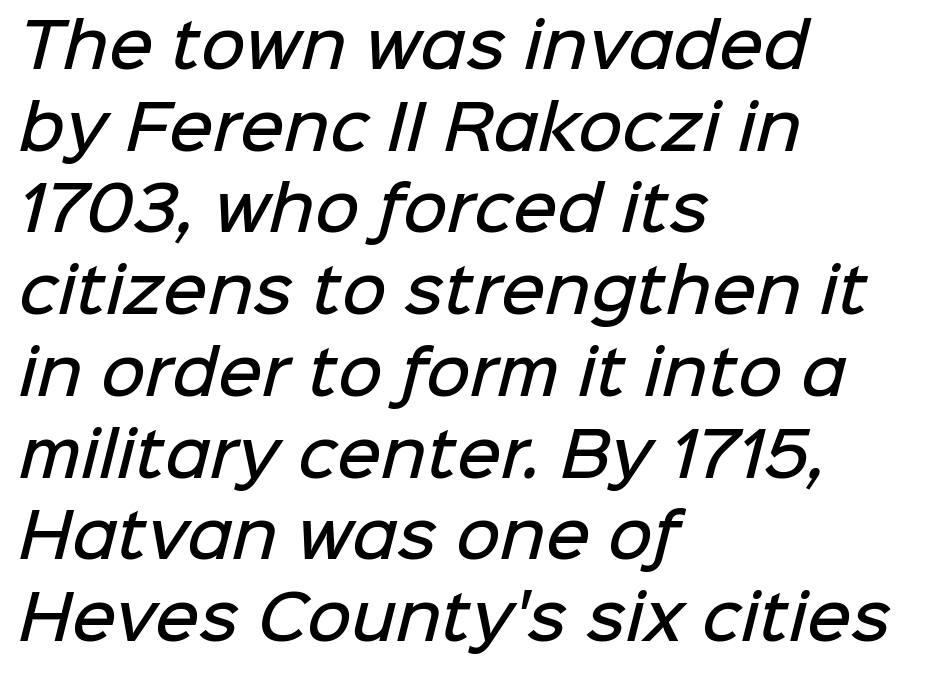
Note the varied advance widths — an 'i' is clearly narrower than an 'm'. Are there feet on the stems? There aren't — it's a sans. Characters follow at the spacing the type designer built in. The lines in this sample share a left origin and differ only in where they stop. Weight check: semibold — heavier than regular, not quite bold. Check the space under the baseline: it is left empty.
